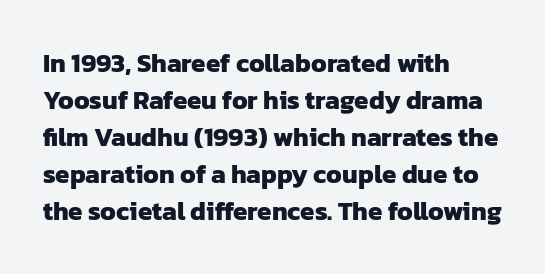
The image shows 26 px bold type; set left-aligned, normal line spacing (1.42x), normal letter spacing, not underlined.
